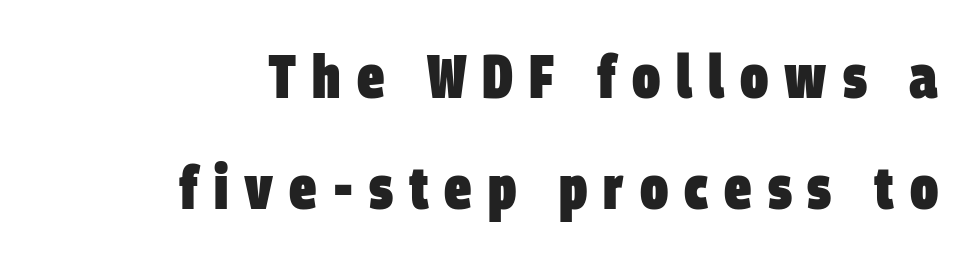
The image shows 61 px heavy, condensed sans-serif type; set right-aligned, line spacing 1.82x, unusually wide letter spacing (+0.26 em), not underlined; low stroke contrast and a large x-height.
